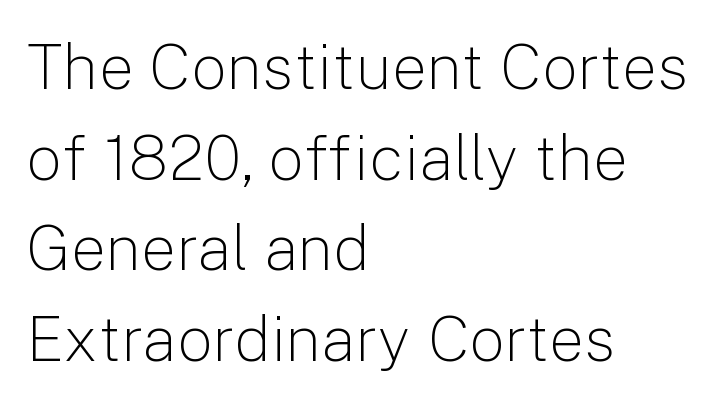
The image shows 63 px light sans-serif type, upright; set left-aligned, normal line spacing (1.44x), normal letter spacing, not underlined; low stroke contrast and a medium x-height.
